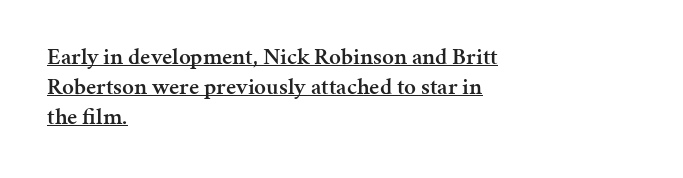
{"italic": "no", "bold": "semi", "underline": "yes", "align": "left", "line_spacing": "normal", "line_spacing_ratio": 1.3, "letter_spacing": "normal", "letter_spacing_em": 0.0, "glyph_px": 23}
